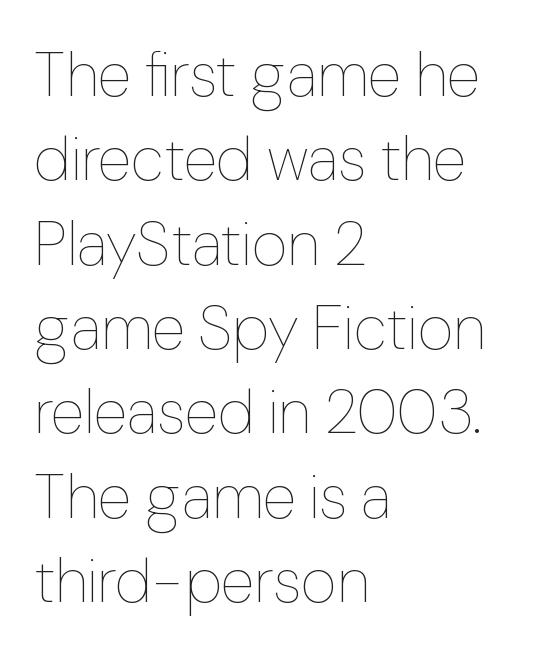
This reads as an unemphasized weight, regular at the heaviest. A typesetter would call this zero additional tracking. Reading down the block, your eye returns to a fixed left position each line. Underline: absent. This sample keeps an unexceptional amount of space between lines.
